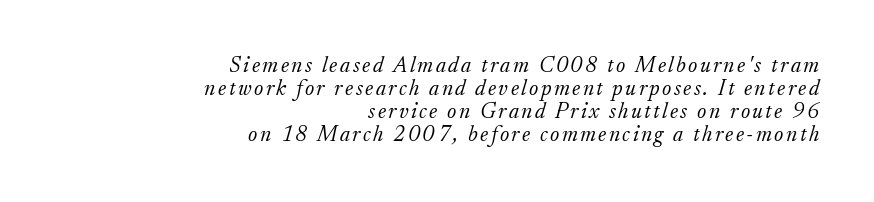
{"italic": "yes", "lean": "right", "slant_degrees": 17, "bold": "no", "underline": "no", "align": "right", "line_spacing": "tight", "line_spacing_ratio": 1.04, "glyph_px": 22}
